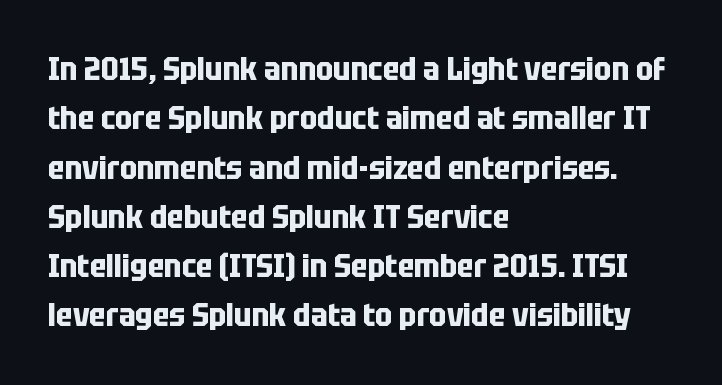
The image shows 32 px bold, condensed sans-serif type, upright; set left-aligned, normal line spacing (1.54x), normal letter spacing, not underlined; low stroke contrast and a large x-height.
